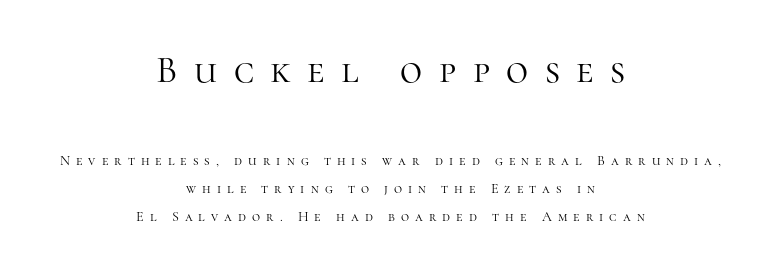
The image shows 38 px light serif type, upright; set centered, loose line spacing (2.0x), unusually wide letter spacing (+0.43 em), not underlined; the first (top) block is 2.71x larger; high stroke contrast and a medium x-height.
